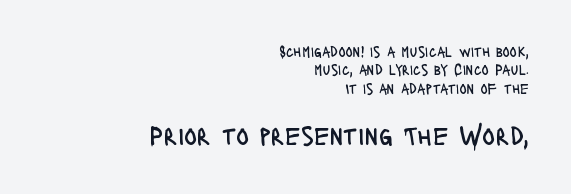
{"italic": "no", "bold": "no", "underline": "no", "align": "right", "line_spacing_ratio": 1.22, "letter_spacing": "normal", "letter_spacing_em": 0.0, "larger_block": "second", "size_ratio": 1.8, "glyph_px": 27}
